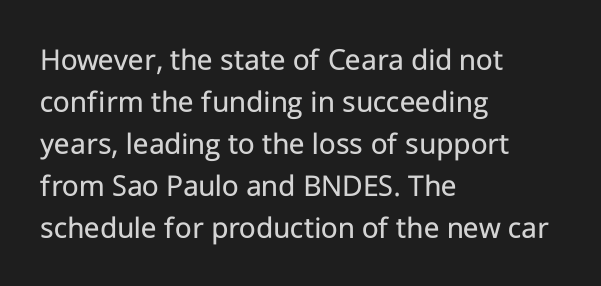
Stroke thickness stays within the range of a standard reading face or lighter. The lines are quadded left. Note the varied advance widths — an 'i' is clearly narrower than an 'm'. A clean baseline with only descenders dipping below it.
